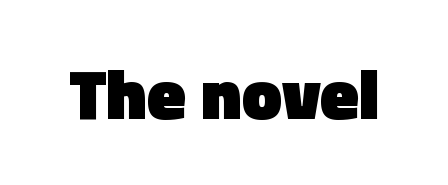
The type family on display is of the sans-serif kind. Clear beneath every line of the passage. This sample uses plain, unmodified letter spacing. The rendering uses a bold face; every stroke is thick and dark.
